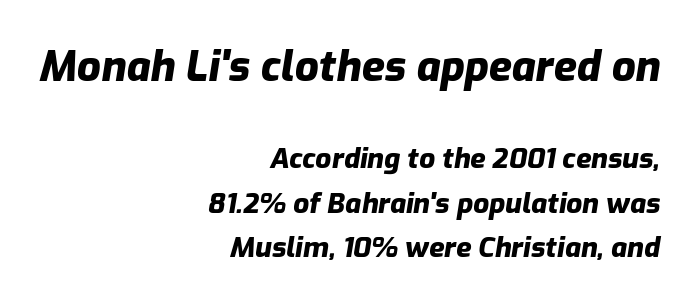
The image shows 42 px heavy type, italic (leaning right); set right-aligned, normal line spacing (1.6x), normal letter spacing, not underlined; the first (top) block is 1.5x larger; low stroke contrast and a medium x-height.
